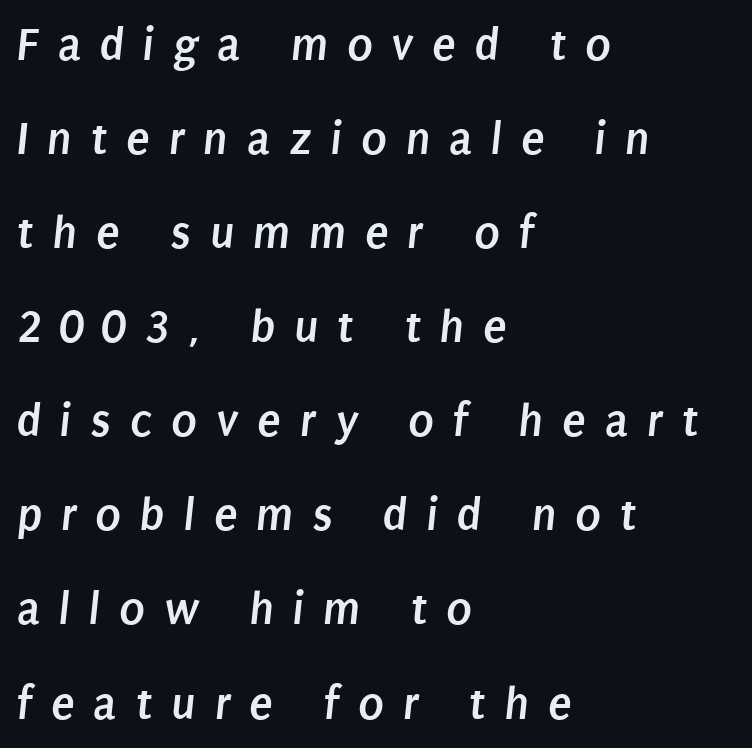
The image shows 48 px semibold, condensed sans-serif type; set left-aligned, loose line spacing (1.96x), unusually wide letter spacing (+0.39 em), not underlined; low stroke contrast and a large x-height.
